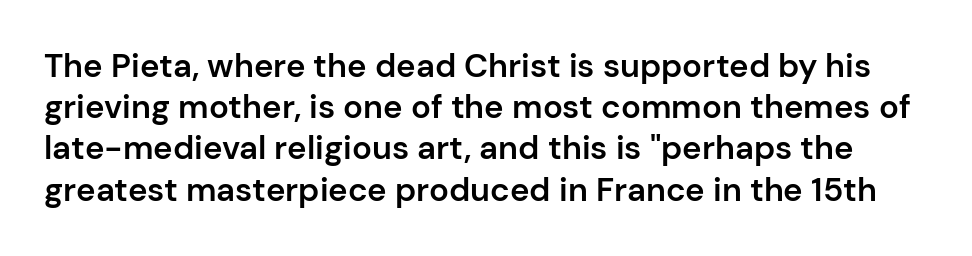
Nobody touched the tracking dial on this one. The rendering uses natural spacing where letterforms have individual widths. Serifs: no, the terminals of the letterforms are clean. A bare baseline throughout the passage.
